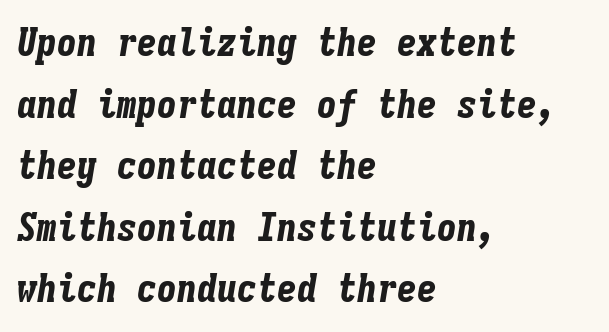
The lettering tilts uniformly, giving the passage an italic look. Looks like terminal output: every glyph gets an equal slot. Line spacing here is normal. Nobody drew a line under any word here.
